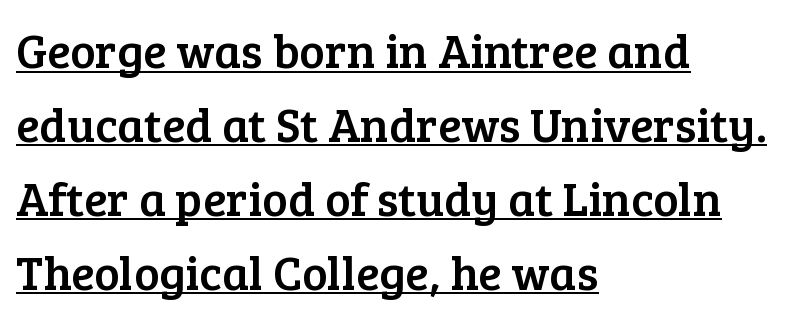
A typesetter would label this face a serif. Every row of glyphs begins at an identical x-position on the left. The sample's only ornament is a line tracing under the words. You could call the tracking neutral — neither tight nor loose. These lines are rendered in a variable-pitch font.
